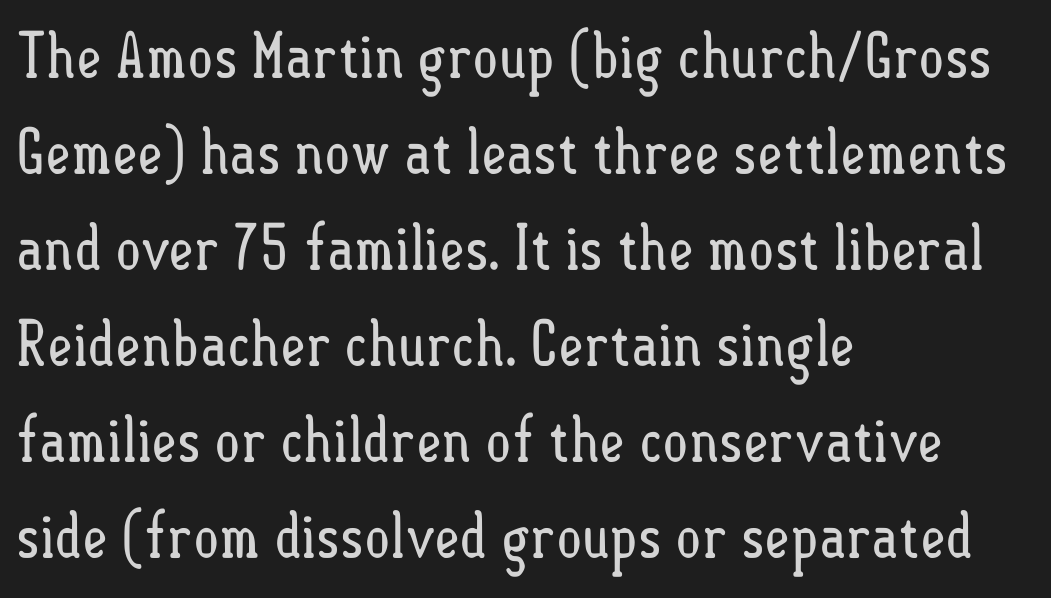
Q: Is the text bold? A: No.
Q: Is the text italic (slanted)? A: No, it is upright.
Q: Is the text underlined? A: No.
Q: How is the paragraph aligned? A: Left-aligned.
Q: Is the spacing between letters normal or unusually wide? A: Normal.
Q: Is the spacing between lines tight, normal or loose? A: Normal.
Q: Width (condensed, normal, or wide)? A: Condensed.
Q: Stroke contrast? A: Low.
Q: x-height? A: Small.
Q: Monospaced? A: No.
